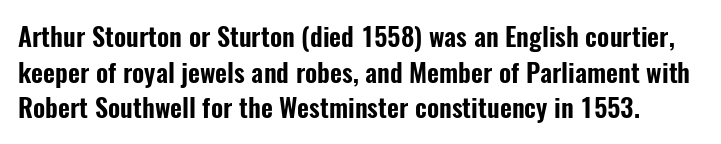
Honestly, the letter spacing is just normal — you wouldn't notice it. If you measured baseline to baseline, you'd find a middling distance. Underlining? Definitely not there. It's the straight-up-and-down kind of type.
